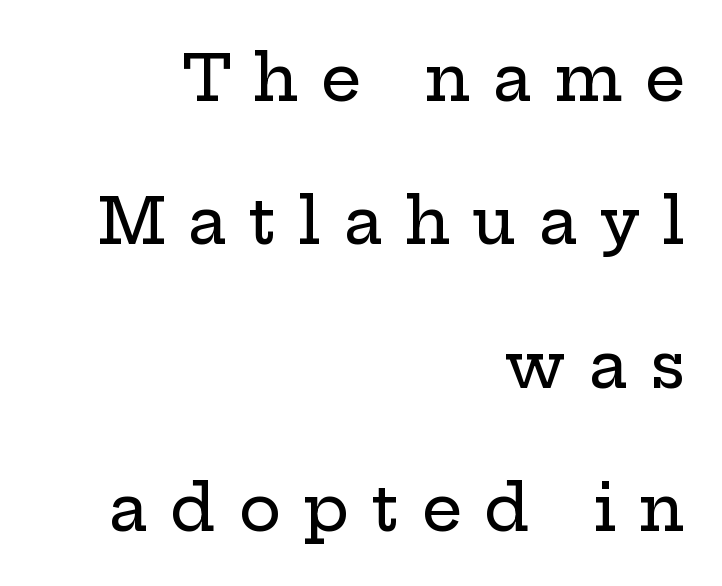
The letterforms stand isolated, each surrounded by extra space. Examine the stroke ends and you'll spot serifs. Posture: straight, roman, zero tilt. The ragged edge is on the left, which tells us the setting is flush right. Letters rest on an invisible, unmarked baseline.
